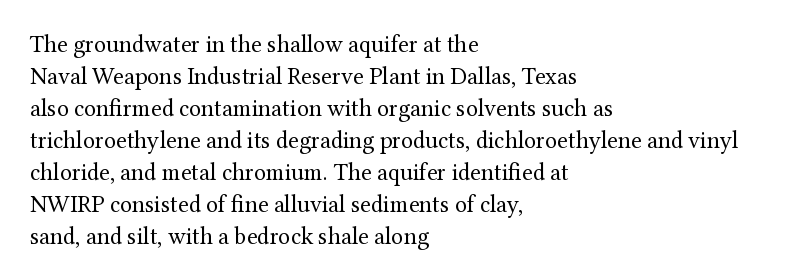
{"italic": "no", "bold": "no", "underline": "no", "align": "left", "line_spacing": "normal", "line_spacing_ratio": 1.33, "letter_spacing": "normal", "letter_spacing_em": 0.0, "glyph_px": 24}
